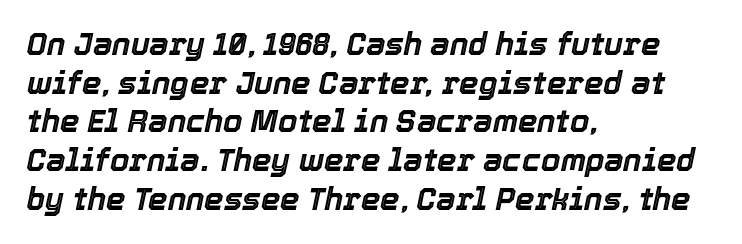
Q: Is the text italic (slanted)? A: Yes, it leans right by about 12 degrees.
Q: Is the text underlined? A: No.
Q: How is the paragraph aligned? A: Left-aligned.
Q: Is the spacing between letters normal or unusually wide? A: Normal.
Q: Is the spacing between lines tight, normal or loose? A: Normal.
Q: Width (condensed, normal, or wide)? A: Normal.
Q: x-height? A: Medium.
Q: Monospaced? A: No.
